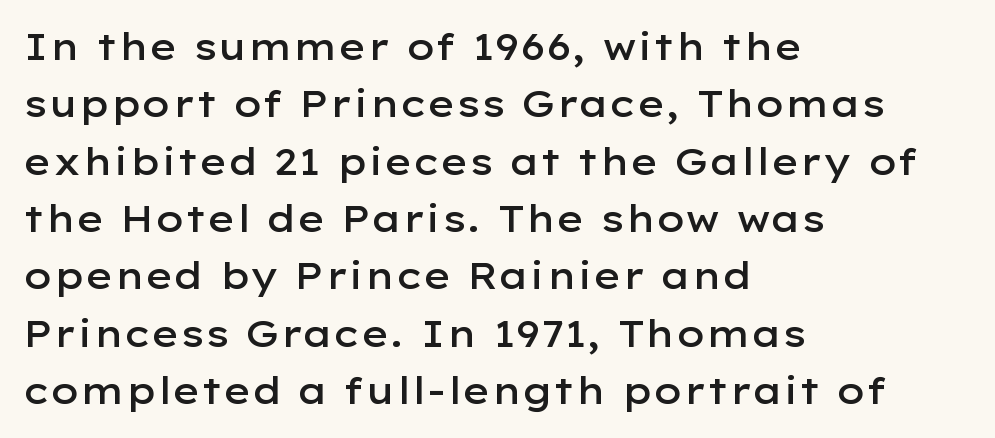
{"serif": "no", "italic": "no", "bold": "semi", "weight": "semibold", "width": "wide", "stroke_contrast": "low", "x_height": "medium", "monospaced": "no", "underline": "no", "align": "left", "line_spacing": "normal", "line_spacing_ratio": 1.55, "letter_spacing": "normal", "letter_spacing_em": 0.0, "glyph_px": 37}
